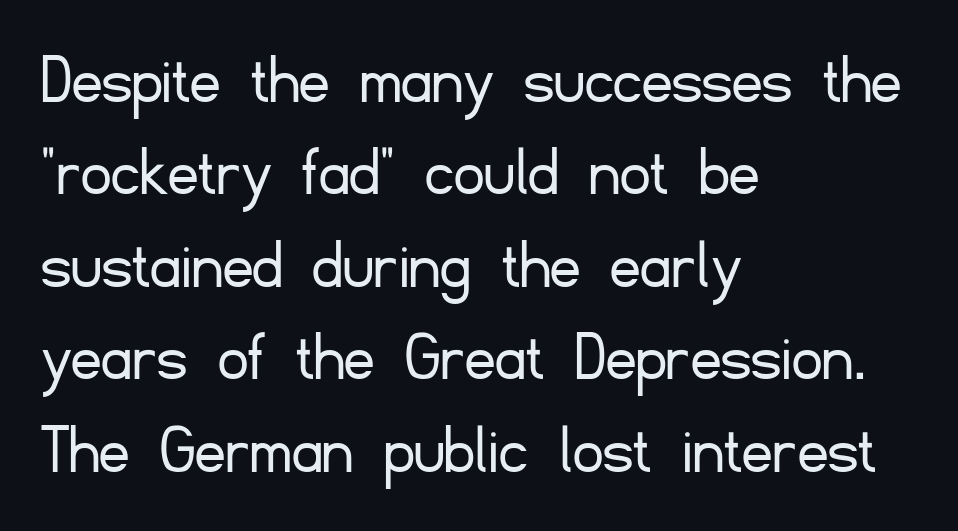
Are there feet on the stems? There aren't — it's a sans. The weight would be labelled regular, book, light, or lighter still. Quick note: underline off. If you drew a line through each stem, it would be perfectly vertical. Character widths vary here, with narrow letters taking less room than wide ones.
